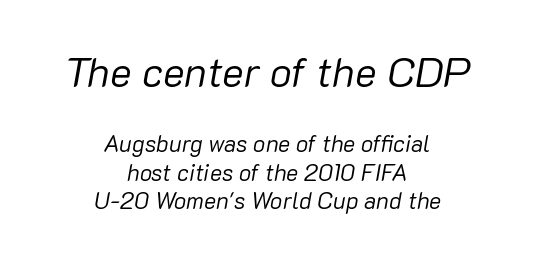
{"italic": "yes", "lean": "right", "slant_degrees": 10, "bold": "no", "weight": "regular", "width": "normal", "stroke_contrast": "low", "x_height": "medium", "monospaced": "no", "underline": "no", "align": "center", "line_spacing_ratio": 1.23, "letter_spacing": "normal", "letter_spacing_em": 0.0, "larger_block": "first", "size_ratio": 1.78, "glyph_px": 41}
